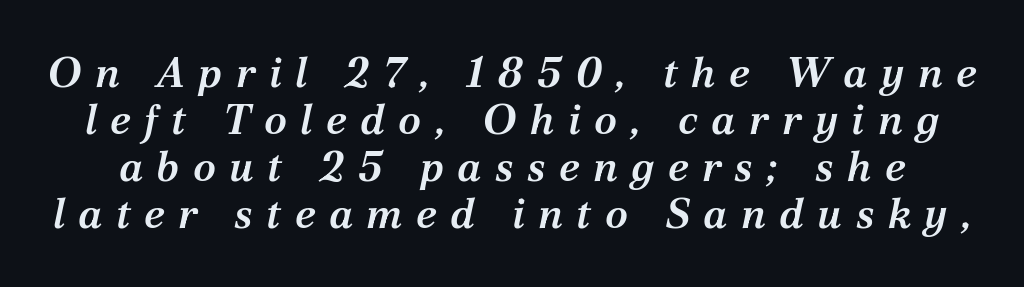
{"serif": "yes", "italic": "yes", "lean": "right", "slant_degrees": 12, "bold": "semi", "weight": "semibold", "width": "normal", "stroke_contrast": "medium", "x_height": "medium", "monospaced": "no", "underline": "no", "line_spacing": "tight", "line_spacing_ratio": 1.12, "letter_spacing": "wide", "letter_spacing_em": 0.32, "glyph_px": 42}
